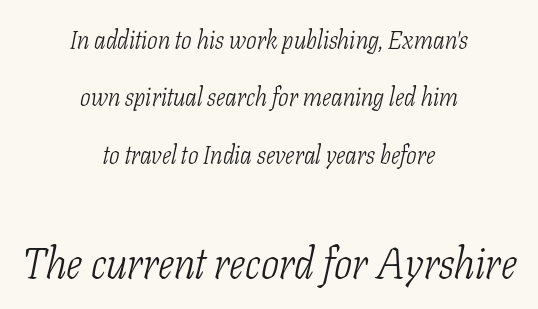
The image shows 43 px light, condensed serif type, italic (leaning right); set centered, loose line spacing (2.3x), normal letter spacing, not underlined; the second (bottom) block is 1.72x larger; low stroke contrast and a medium x-height.
